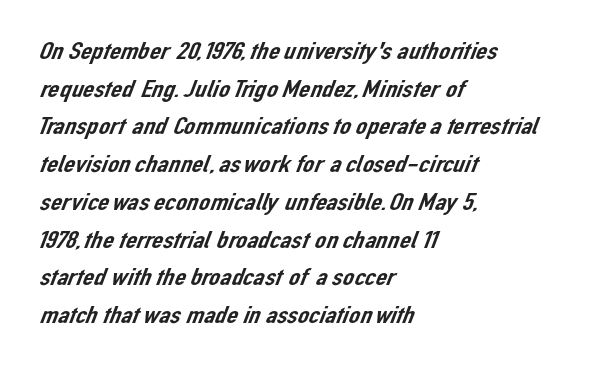
The image shows 25 px text type; set left-aligned, normal line spacing (1.51x), normal letter spacing, not underlined.
